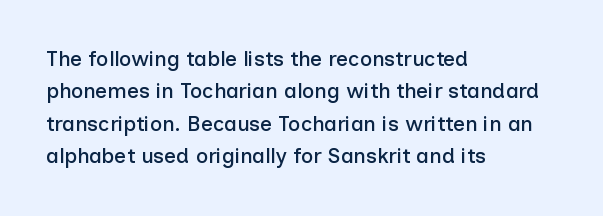
The image shows 21 px text type, upright; set left-aligned, normal line spacing (1.54x), normal letter spacing, not underlined.
